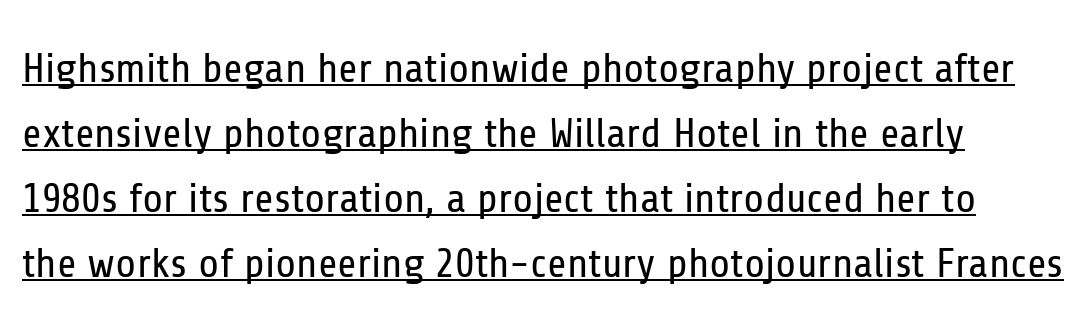
Letter spacing: default. Do the letters lean? They stand straight. These lines are rendered in a variable-pitch font. Each stroke keeps to a modest, everyday thickness or less. Underline: present.
